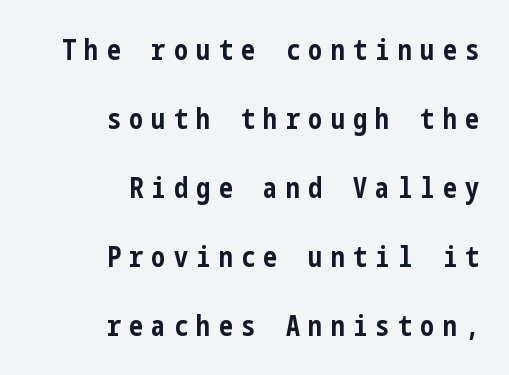
The image shows 28 px bold, condensed sans-serif type, upright; set right-aligned, loose line spacing (2.46x), unusually wide letter spacing (+0.3 em), not underlined; low stroke contrast and a medium x-height.
